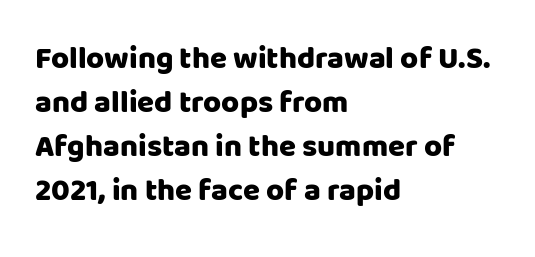
{"serif": "no", "italic": "no", "width": "normal", "stroke_contrast": "low", "x_height": "large", "monospaced": "no", "underline": "no", "align": "left", "line_spacing": "normal", "line_spacing_ratio": 1.42, "letter_spacing": "normal", "letter_spacing_em": 0.0, "glyph_px": 31}
